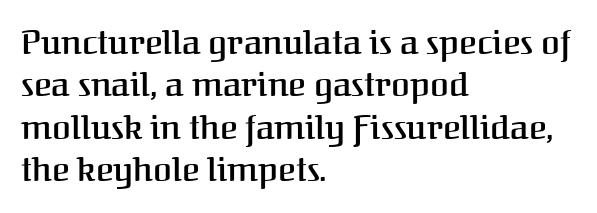
Q: Is the text bold? A: Semi-bold.
Q: Is the text italic (slanted)? A: No, it is upright.
Q: Is the typeface a serif or a sans-serif typeface? A: Serif.
Q: Is the text underlined? A: No.
Q: How is the paragraph aligned? A: Left-aligned.
Q: Is the spacing between letters normal or unusually wide? A: Normal.
Q: Is the spacing between lines tight, normal or loose? A: Normal.
Q: Width (condensed, normal, or wide)? A: Normal.
Q: Stroke contrast? A: Medium.
Q: x-height? A: Medium.
Q: Monospaced? A: No.
